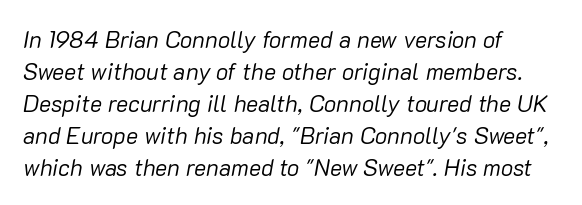
Heaviness? Minimal to ordinary, like unemphasized prose. Each line starts at the same left margin while the right side varies. The letters sit at their default tracking, neither squeezed nor spread. This rendering features lettering with no underline. The passage shown stacks its lines at a standard gap.
